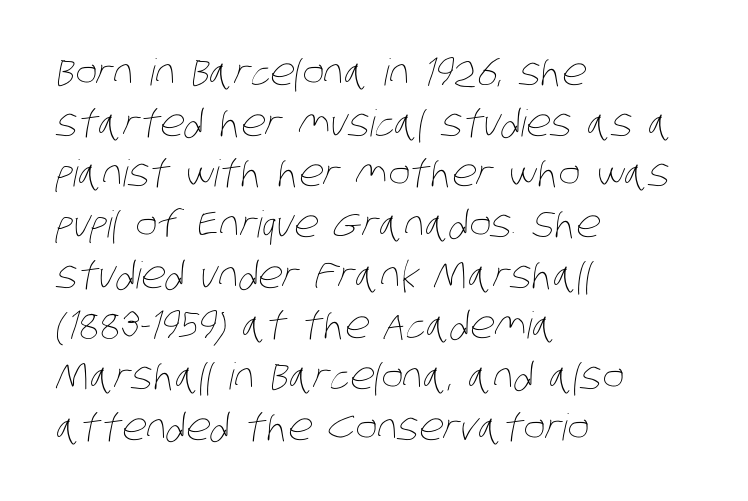
{"bold": "no", "weight": "thin", "width": "condensed", "stroke_contrast": "low", "x_height": "large", "monospaced": "no", "underline": "no", "align": "left", "line_spacing": "normal", "line_spacing_ratio": 1.37, "letter_spacing": "normal", "letter_spacing_em": 0.0, "glyph_px": 37}
